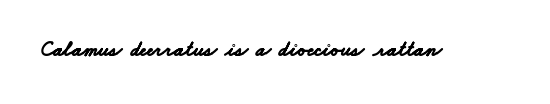
The image shows 21 px bold type; set normal letter spacing, not underlined.
